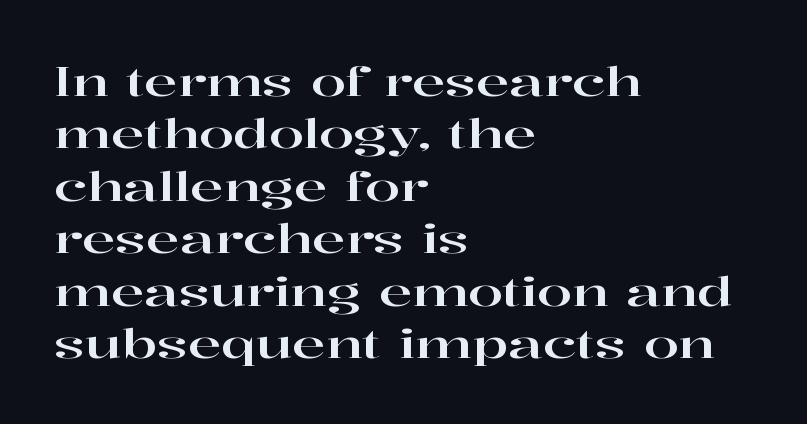
These lines were composed using upright roman letters. A typesetter would call this zero additional tracking. The setting favours the left margin, as ordinary paragraphs usually do. The area under the type is left untouched. A typesetter would label this face a serif. Here the designer chose a conventional face with non-uniform glyph widths.
